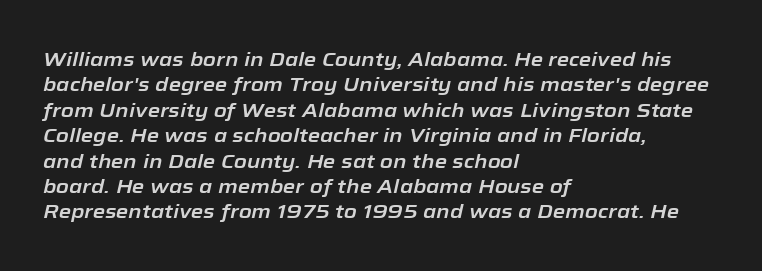
The image shows 20 px text type, italic (leaning right); set left-aligned, normal line spacing (1.27x), normal letter spacing, not underlined.
